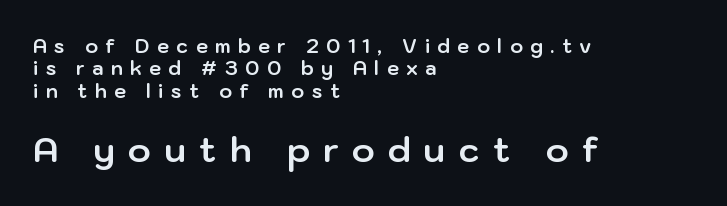
Q: Is the text bold? A: Yes.
Q: Is the text italic (slanted)? A: No, it is upright.
Q: Is the typeface a serif or a sans-serif typeface? A: Sans-serif.
Q: Is the text underlined? A: No.
Q: How is the paragraph aligned? A: Left-aligned.
Q: Is the spacing between letters normal or unusually wide? A: Unusually wide.
Q: Which block of text is set in a larger size, the first (top) or the second (bottom)? A: The second (bottom) one.
Q: Width (condensed, normal, or wide)? A: Normal.
Q: Stroke contrast? A: Low.
Q: x-height? A: Medium.
Q: Monospaced? A: No.
